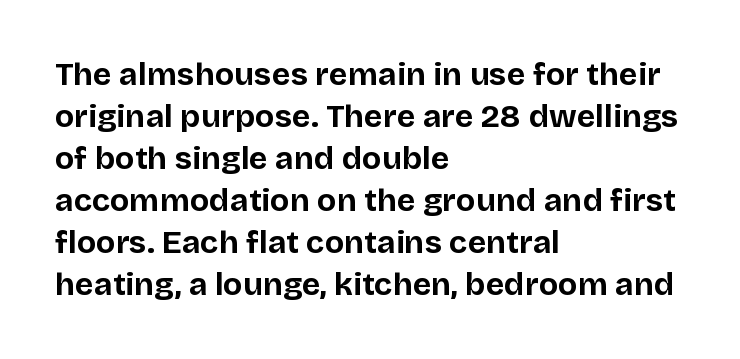
Unmarked baselines from the first word to the last. Each letter keeps its own natural width here, so spacing adapts to shape. This rendering uses left alignment, leaving the right contour irregular. Students, this is bold: see how much ink each stroke carries. Examine the stroke ends and you'll find no serifs.
